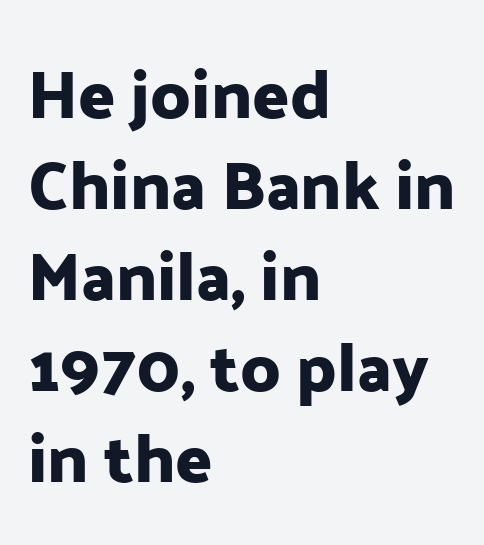
Q: Is the text italic (slanted)? A: No, it is upright.
Q: Is the typeface a serif or a sans-serif typeface? A: Sans-serif.
Q: Is the text underlined? A: No.
Q: How is the paragraph aligned? A: Left-aligned.
Q: Is the spacing between letters normal or unusually wide? A: Normal.
Q: Is the spacing between lines tight, normal or loose? A: Normal.
Q: Width (condensed, normal, or wide)? A: Normal.
Q: Stroke contrast? A: Low.
Q: x-height? A: Medium.
Q: Monospaced? A: No.
